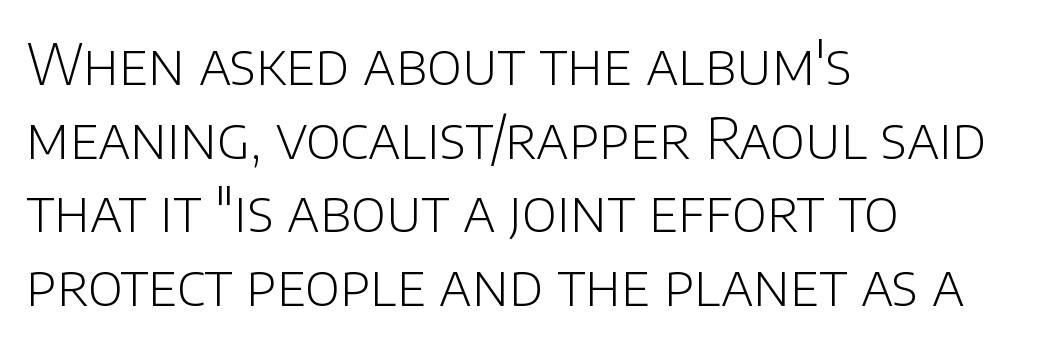
The image shows 57 px light sans-serif type, upright; set left-aligned, normal line spacing (1.29x), normal letter spacing, not underlined; low stroke contrast and a large x-height.
